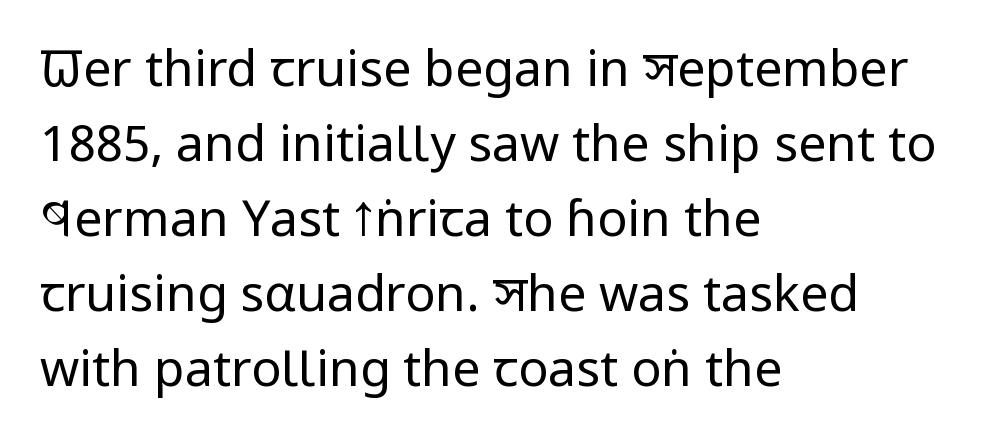
The image shows 50 px regular-weight, condensed sans-serif type, upright; set left-aligned, normal line spacing (1.5x), normal letter spacing, not underlined; low stroke contrast and a large x-height.
